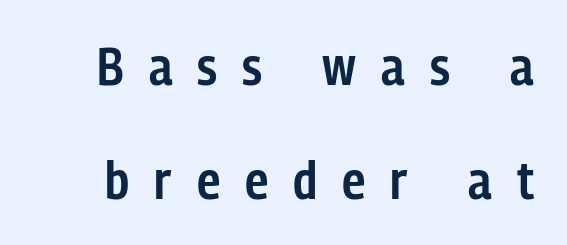
{"serif": "no", "italic": "no", "bold": "semi", "weight": "semibold", "width": "condensed", "stroke_contrast": "low", "x_height": "medium", "monospaced": "no", "underline": "no", "line_spacing": "loose", "line_spacing_ratio": 2.16, "letter_spacing": "wide", "letter_spacing_em": 0.47, "glyph_px": 53}
